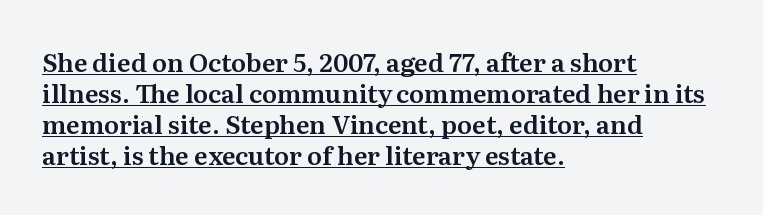
Q: Is the text italic (slanted)? A: No, it is upright.
Q: Is the text underlined? A: Yes.
Q: How is the paragraph aligned? A: Left-aligned.
Q: Is the spacing between letters normal or unusually wide? A: Normal.
